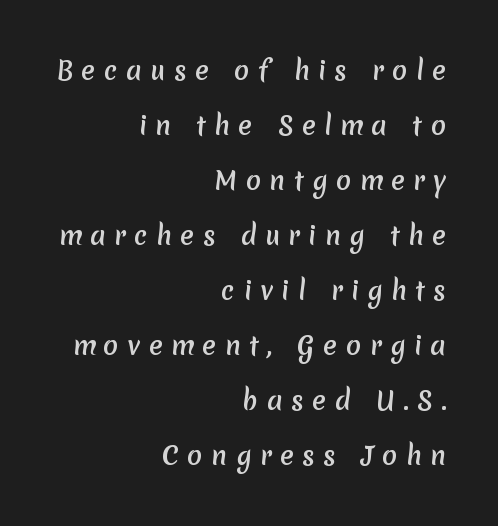
The baseline area is clear. The rendering anchors every line to the right-hand side. Letter spacing: wide. The leading is generous, giving the passage an open texture.
